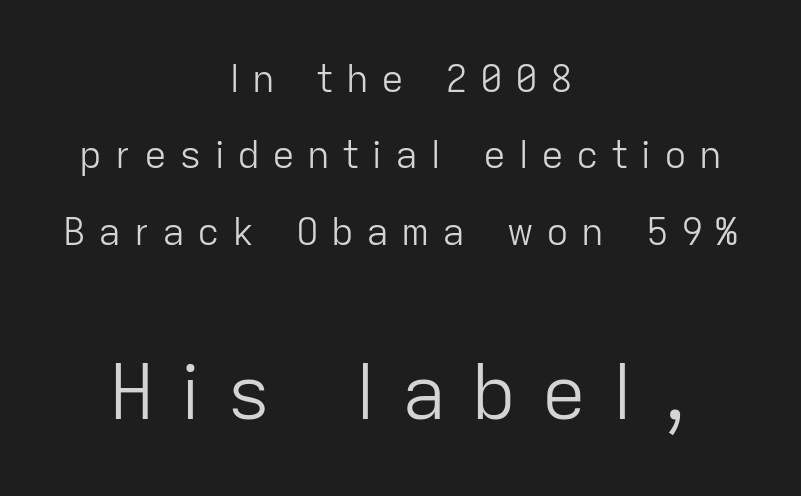
Each letter keeps its own natural width here, so spacing adapts to shape. Descender tails drop into unmarked territory. The face looks like a standard text weight, possibly lighter. A typesetter would label this face a sans. Tall strokes in this sample are plumb rather than angled. Interline gaps are noticeably wide in this sample.
